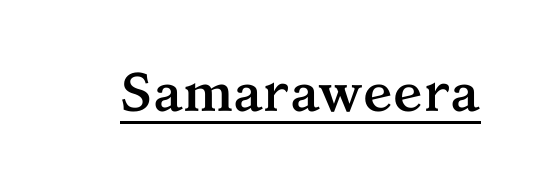
Q: Is the text bold? A: Yes.
Q: Is the text italic (slanted)? A: No, it is upright.
Q: Is the typeface a serif or a sans-serif typeface? A: Serif.
Q: Is the text underlined? A: Yes.
Q: Is the spacing between letters normal or unusually wide? A: Normal.
Q: Width (condensed, normal, or wide)? A: Normal.
Q: Stroke contrast? A: Medium.
Q: x-height? A: Medium.
Q: Monospaced? A: No.
